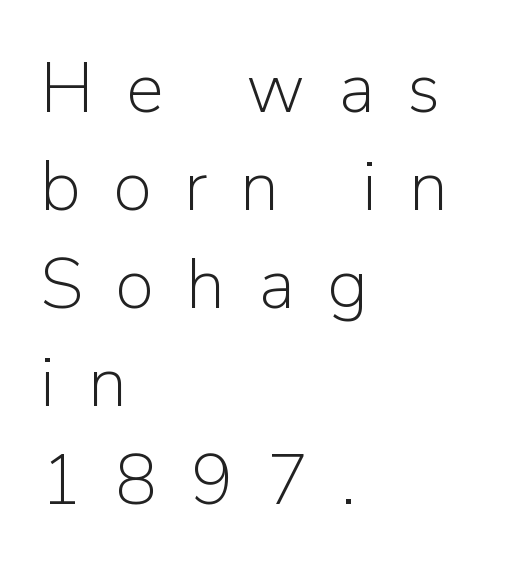
The image shows 71 px light sans-serif type, upright; set left-aligned, normal line spacing (1.38x), unusually wide letter spacing (+0.46 em), not underlined; low stroke contrast and a medium x-height.
